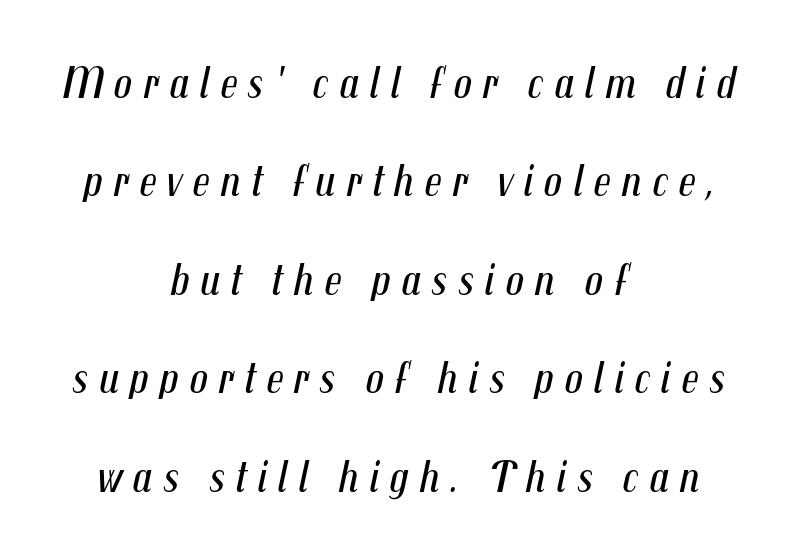
The image shows 46 px regular-weight, condensed type, italic (leaning right); set centered, loose line spacing (2.14x), unusually wide letter spacing (+0.22 em), not underlined; medium stroke contrast and a medium x-height.
